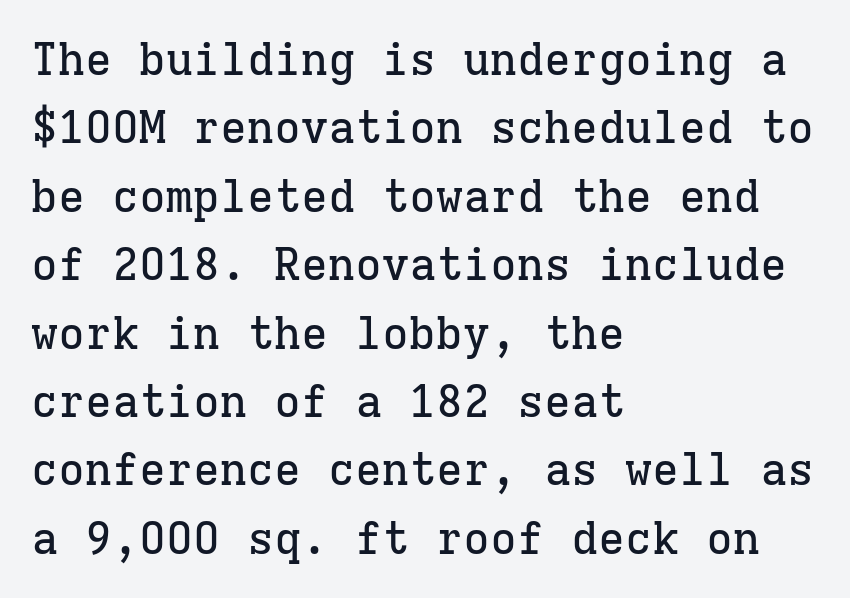
The image shows 45 px serif type, upright, monospaced; set left-aligned, normal line spacing (1.52x), normal letter spacing, not underlined; low stroke contrast and a medium x-height.
